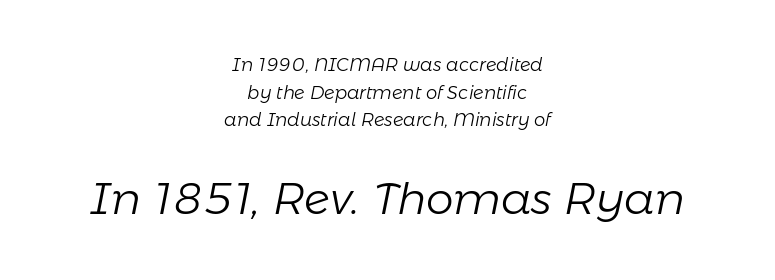
The image shows 44 px light type, italic (leaning right); set centered, normal line spacing (1.54x), normal letter spacing, not underlined; the second (bottom) block is 2.44x larger; low stroke contrast and a medium x-height.
